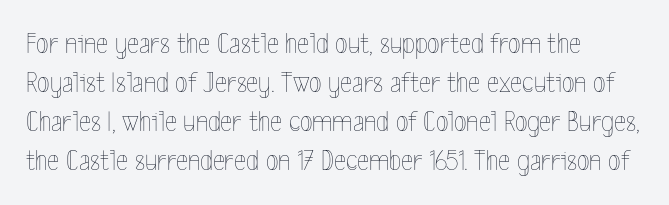
{"italic": "no", "bold": "no", "weight": "thin", "width": "condensed", "x_height": "medium", "monospaced": "no", "underline": "no", "align": "left", "line_spacing": "normal", "line_spacing_ratio": 1.35, "letter_spacing": "normal", "letter_spacing_em": 0.0, "glyph_px": 29}
